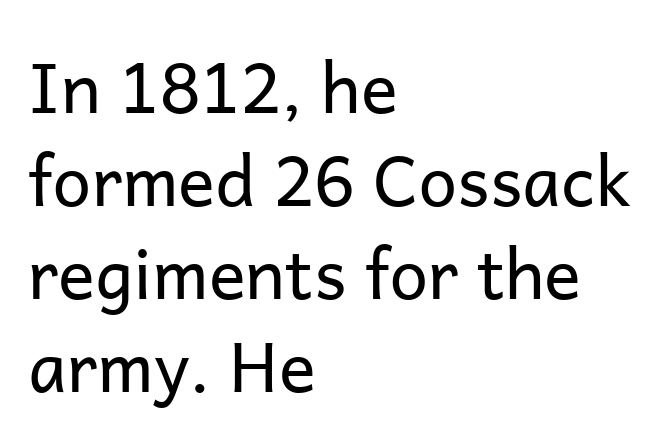
{"serif": "no", "italic": "no", "bold": "no", "weight": "regular", "width": "normal", "stroke_contrast": "low", "x_height": "medium", "monospaced": "no", "underline": "no", "align": "left", "line_spacing": "normal", "line_spacing_ratio": 1.35, "letter_spacing": "normal", "letter_spacing_em": 0.0, "glyph_px": 69}
